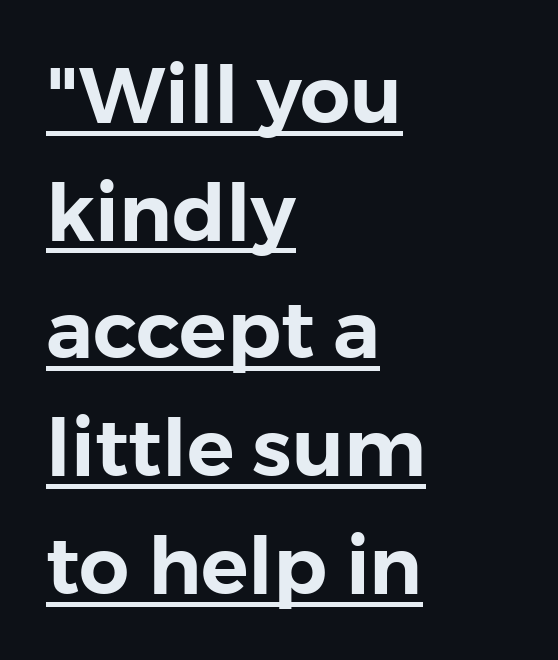
Check where the strokes stop: nothing finishes them off — pure sans. Each word holds together tightly as a unit, with standard inter-letter gaps. Does a line run under the words? Yes, clearly. A classic flush-left, rag-right setting is used for this passage.
